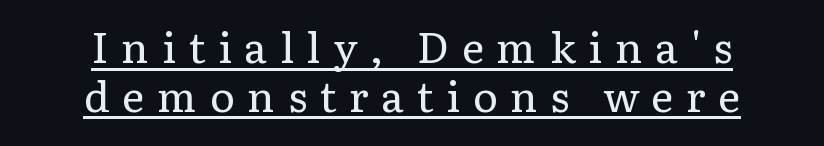
Q: Is the text bold? A: No.
Q: Is the text italic (slanted)? A: No, it is upright.
Q: Is the typeface a serif or a sans-serif typeface? A: Serif.
Q: Is the text underlined? A: Yes.
Q: How is the paragraph aligned? A: Centered.
Q: Is the spacing between letters normal or unusually wide? A: Unusually wide.
Q: Width (condensed, normal, or wide)? A: Normal.
Q: Stroke contrast? A: Low.
Q: x-height? A: Medium.
Q: Monospaced? A: No.
